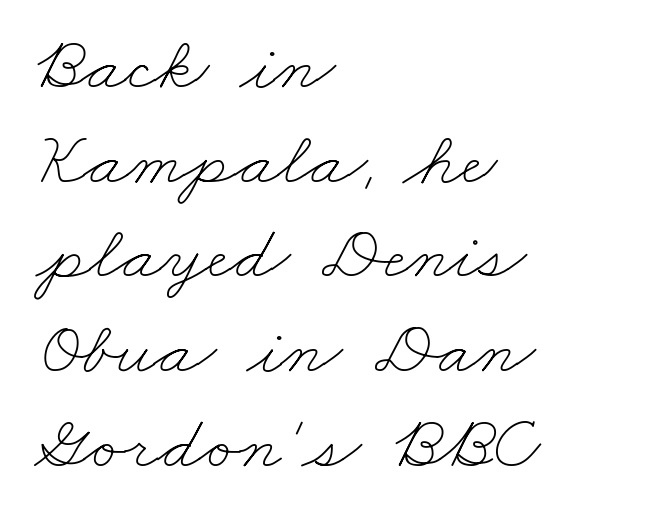
Nothing heavy about these letters — not bold at all. Honestly, there is no underline to notice here at all. Layout note: lines flush left. This sample uses plain, unmodified letter spacing. Here the designer chose a conventional face with non-uniform glyph widths.
